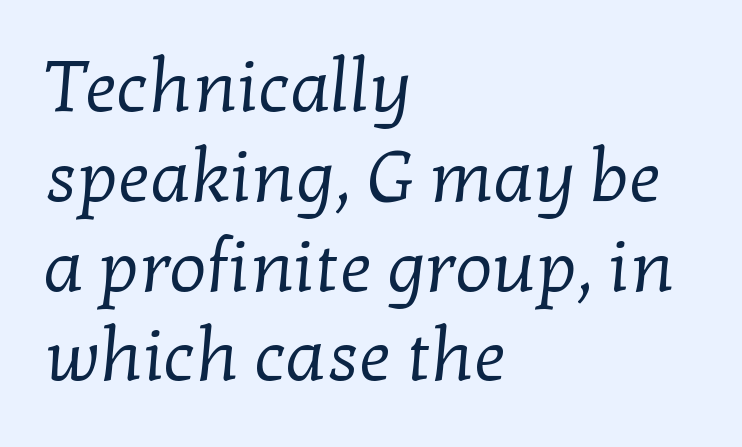
{"serif": "yes", "bold": "no", "weight": "regular", "width": "normal", "stroke_contrast": "low", "x_height": "medium", "monospaced": "no", "underline": "no", "align": "left", "line_spacing_ratio": 1.23, "letter_spacing": "normal", "letter_spacing_em": 0.0, "glyph_px": 73}
